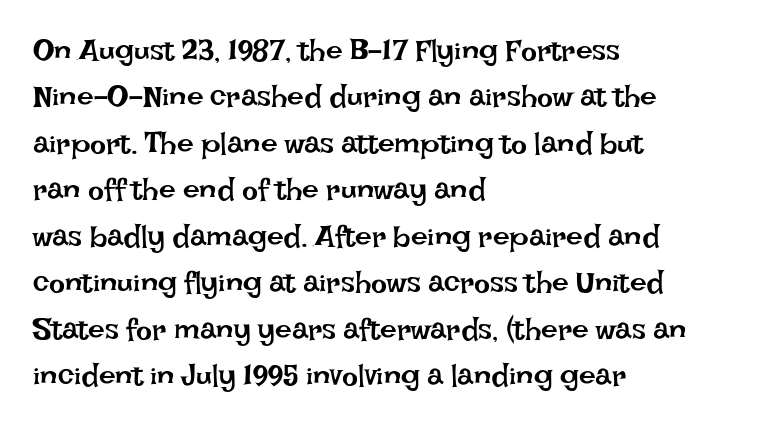
{"italic": "no", "bold": "no", "weight": "regular", "width": "normal", "stroke_contrast": "low", "x_height": "large", "monospaced": "no", "underline": "no", "align": "left", "line_spacing": "normal", "line_spacing_ratio": 1.55, "letter_spacing": "normal", "letter_spacing_em": 0.0, "glyph_px": 30}
